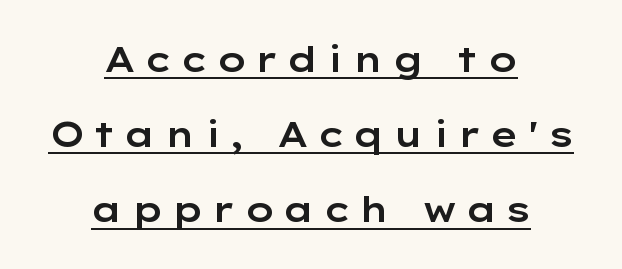
The image shows 35 px wide sans-serif type, upright; set centered, loose line spacing (2.15x), unusually wide letter spacing (+0.23 em), underlined; low stroke contrast and a medium x-height.
